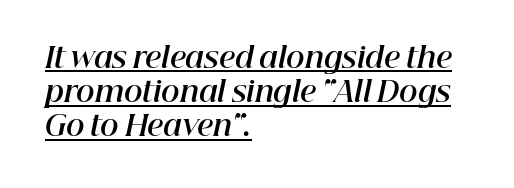
Q: Is the text bold? A: Yes.
Q: Is the text italic (slanted)? A: Yes, it leans right by about 12 degrees.
Q: Is the text underlined? A: Yes.
Q: How is the paragraph aligned? A: Left-aligned.
Q: Is the spacing between letters normal or unusually wide? A: Normal.
Q: Width (condensed, normal, or wide)? A: Normal.
Q: Stroke contrast? A: High.
Q: x-height? A: Medium.
Q: Monospaced? A: No.
